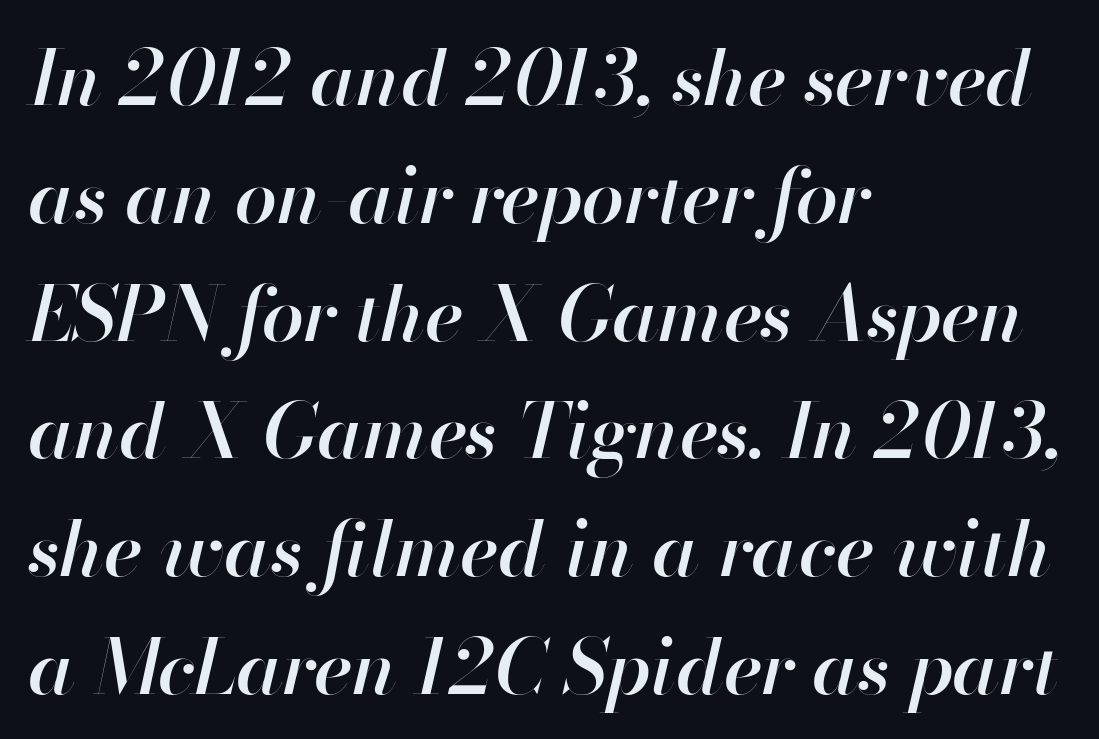
A typesetter would call this leading conventional body-copy spacing. In CSS terms this would be text-align: left. The strip under each line holds only bare page. The passage shown has conventional tracking throughout.
